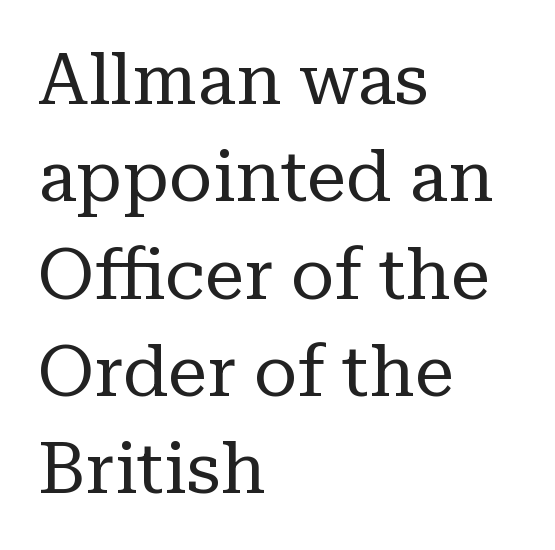
{"serif": "yes", "italic": "no", "bold": "no", "weight": "regular", "width": "normal", "stroke_contrast": "low", "x_height": "medium", "monospaced": "no", "underline": "no", "align": "left", "line_spacing": "normal", "line_spacing_ratio": 1.37, "letter_spacing": "normal", "letter_spacing_em": 0.0, "glyph_px": 71}
